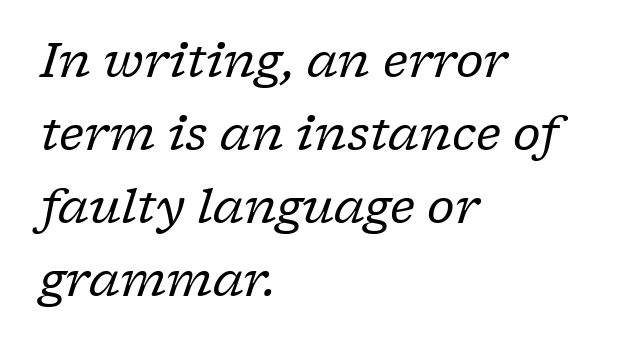
{"serif": "yes", "italic": "yes", "lean": "right", "slant_degrees": 17, "bold": "no", "weight": "regular", "width": "normal", "stroke_contrast": "low", "x_height": "medium", "monospaced": "no", "underline": "no", "align": "left", "line_spacing": "normal", "line_spacing_ratio": 1.55, "letter_spacing": "normal", "letter_spacing_em": 0.0, "glyph_px": 47}
